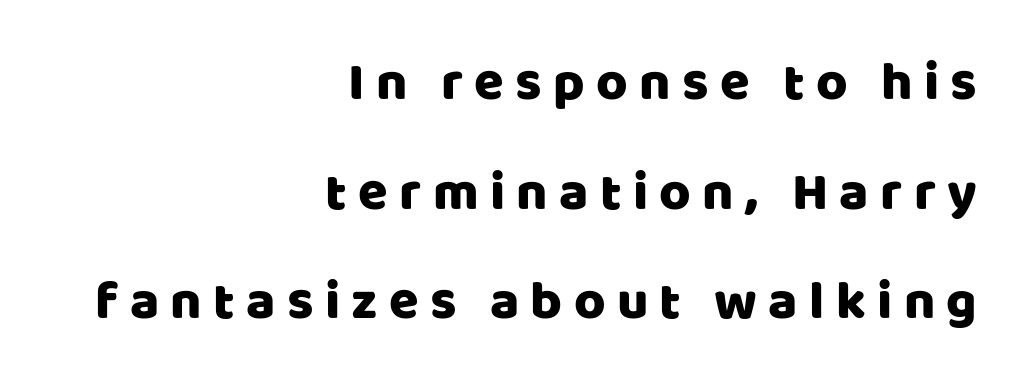
Is there any slant? The stems are plumb. Here the glyphs are tracked loosely, breaking word shapes into spaced letters. Grotesque or geometric, the face here clearly has no serifs. Does the leading feel generous? Absolutely, it's lavish.
